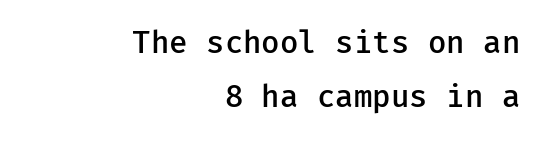
{"serif": "no", "italic": "no", "bold": "semi", "weight": "semibold", "width": "normal", "stroke_contrast": "low", "x_height": "medium", "underline": "no", "align": "right", "line_spacing_ratio": 1.79, "letter_spacing": "normal", "letter_spacing_em": 0.0, "glyph_px": 30}
